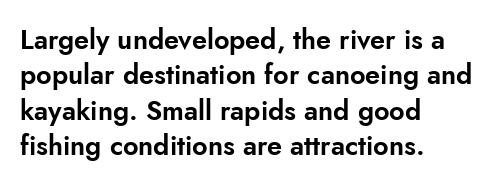
Q: Is the text italic (slanted)? A: No, it is upright.
Q: Is the text underlined? A: No.
Q: How is the paragraph aligned? A: Left-aligned.
Q: Is the spacing between letters normal or unusually wide? A: Normal.
Q: Is the spacing between lines tight, normal or loose? A: Normal.
